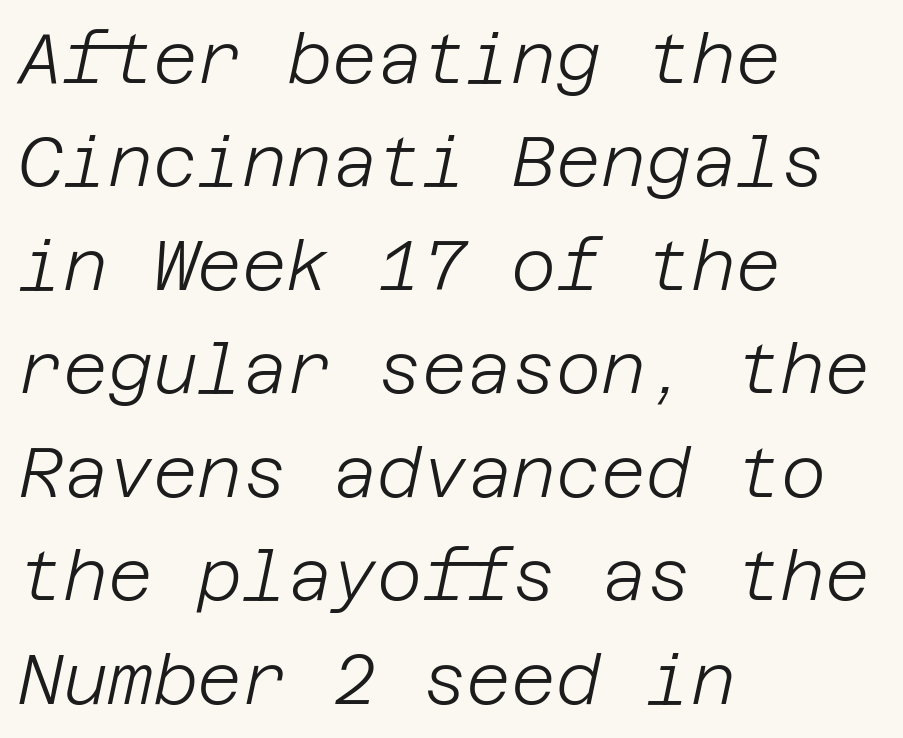
The face used here has a pronounced slope to its letters. Vertical spacing — default. These glyphs show unthickened strokes, regular width or finer. How are the letters spaced? Ordinarily, with no added tracking. Leftover space on each line is placed entirely after the last word. Bare-footed words on every line.
